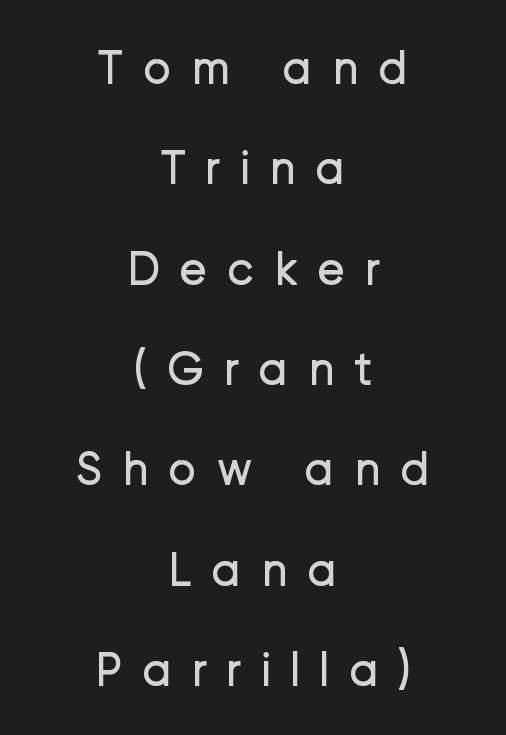
Varying glyph widths throughout — classic text-font behaviour. Airy leading. Here the glyphs are tracked loosely, breaking word shapes into spaced letters. Font category for this specimen: sans-serif.
